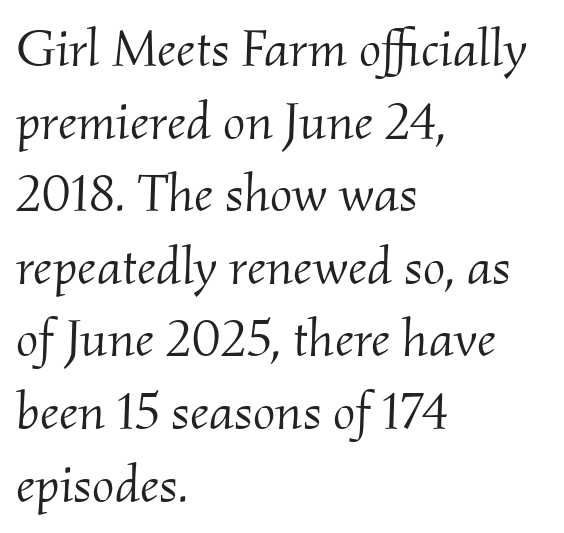
Left-aligned paragraph, ragged on the right. The vertical gap from one line to the next is medium. Is the stroke heavy? The answer is a plain regular-or-lighter. You could not count columns in this text — the font is proportionally spaced. Bare-footed words on every line. The axis of the letterforms is tilted away from vertical.
